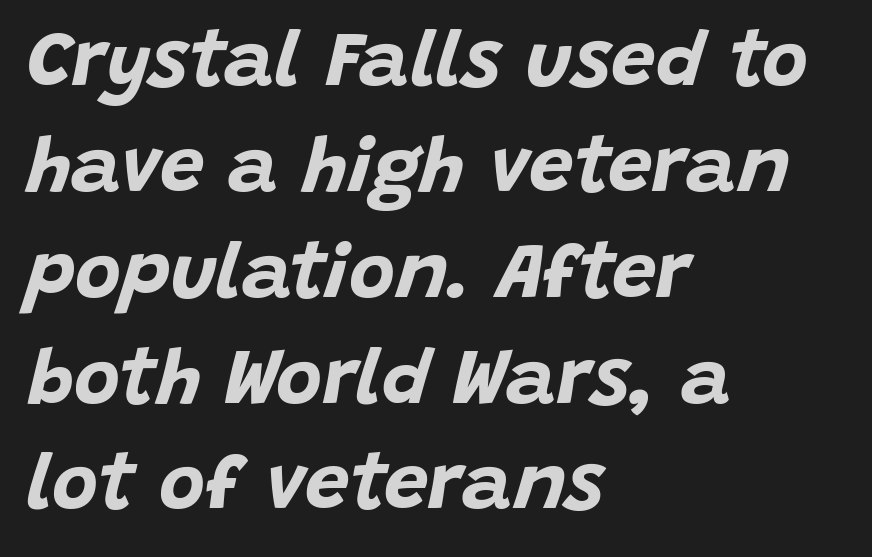
{"italic": "yes", "lean": "right", "slant_degrees": 15, "bold": "yes", "weight": "bold", "width": "normal", "stroke_contrast": "low", "x_height": "large", "monospaced": "no", "underline": "no", "align": "left", "line_spacing": "normal", "line_spacing_ratio": 1.34, "letter_spacing": "normal", "letter_spacing_em": 0.0, "glyph_px": 79}
